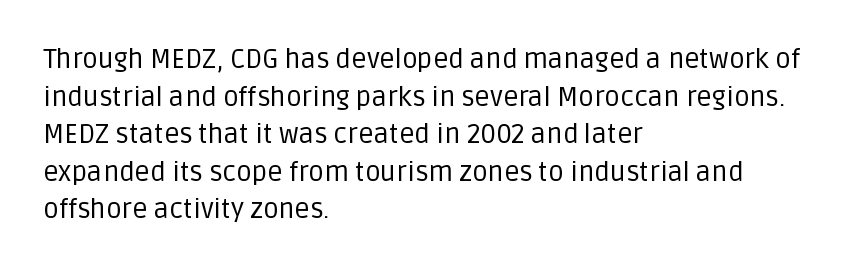
{"italic": "no", "bold": "no", "underline": "no", "align": "left", "line_spacing": "normal", "line_spacing_ratio": 1.39, "letter_spacing": "normal", "letter_spacing_em": 0.0, "glyph_px": 27}
